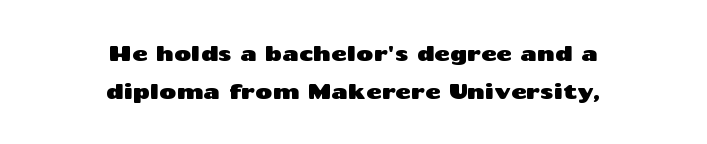
{"italic": "no", "underline": "no", "align": "center", "line_spacing_ratio": 1.79, "letter_spacing": "normal", "letter_spacing_em": 0.0, "glyph_px": 21}
